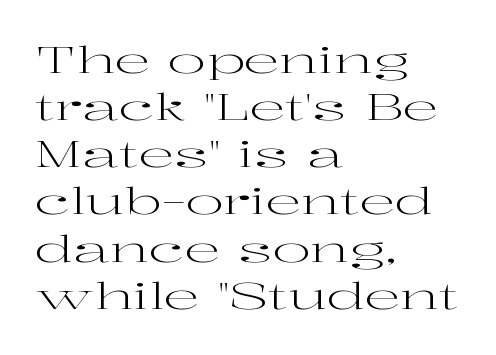
Compared with a typical body face, this is equally light or lighter still. Old-style or modern, the face here clearly has serifs. Horizontal alignment here is leftward, the default for most running prose. Varying glyph widths throughout — classic text-font behaviour. Posture: straight, roman, zero tilt.
